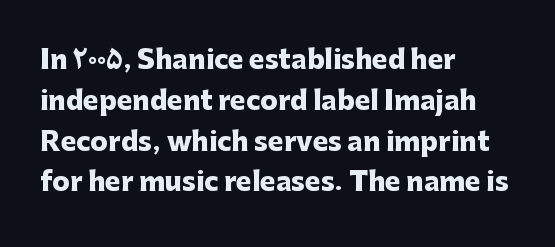
A dark, heavy texture on the line: the type is bold. Characters follow at the spacing the type designer built in. The designer left line spacing at the default. Unmarked baselines from the first word to the last. Posture: vertical.
